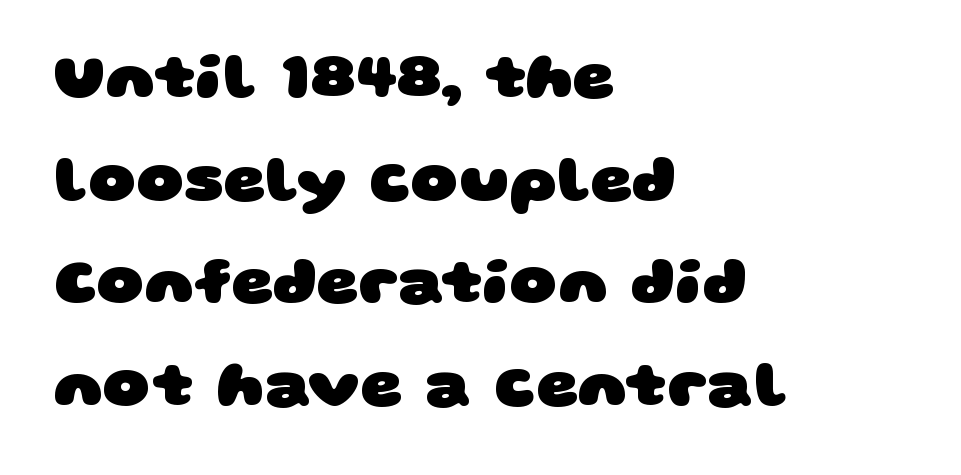
The ragged edge is on the right, which tells us the setting is flush left. The type is set solid horizontally, with unmodified tracking. Each letter keeps its own natural width here, so spacing adapts to shape. Beneath every word, the page is bare. Chunky letters — that's bold for sure.
